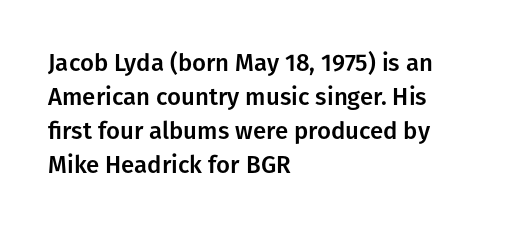
Here the glyphs are tracked normally, forming tight word shapes. A typesetter would call this leading conventional body-copy spacing. Descenders hang freely into open space. Typeset ragged right — the left edge is the straight one. Posture: upright roman.
